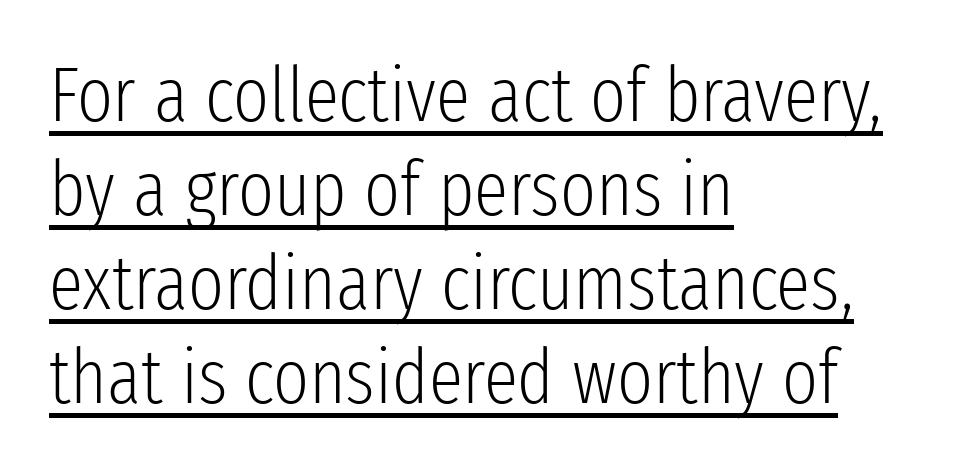
Q: Is the text bold? A: No.
Q: Is the text italic (slanted)? A: No, it is upright.
Q: Is the typeface a serif or a sans-serif typeface? A: Sans-serif.
Q: Is the text underlined? A: Yes.
Q: How is the paragraph aligned? A: Left-aligned.
Q: Is the spacing between letters normal or unusually wide? A: Normal.
Q: Width (condensed, normal, or wide)? A: Condensed.
Q: Stroke contrast? A: Low.
Q: x-height? A: Medium.
Q: Monospaced? A: No.
